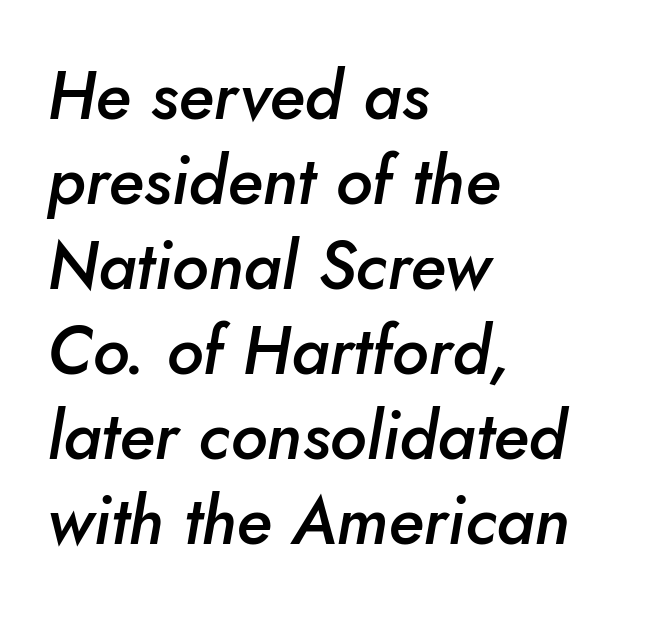
Underlining? Definitely not there. Glyph-to-glyph distance matches everyday printed text. These lines are set flush left with a ragged right edge. Spacing verdict: proportional, widths tailored to each character. What weight is shown? A semibold, between regular and bold. When letters slant like this, we call the style italic.
